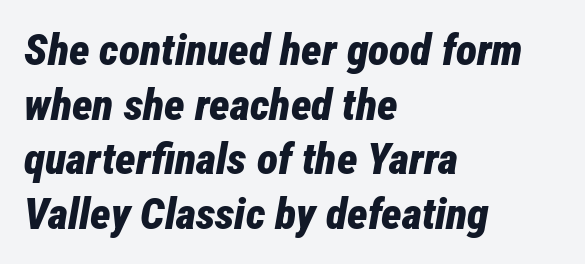
Students, note that the glyphs here touch the page at normal intervals. Rendered with sloped, italic letterforms. The font is running at its bold setting. Just letters on the line, the space beneath them empty. This rendering uses left alignment, leaving the right contour irregular.
